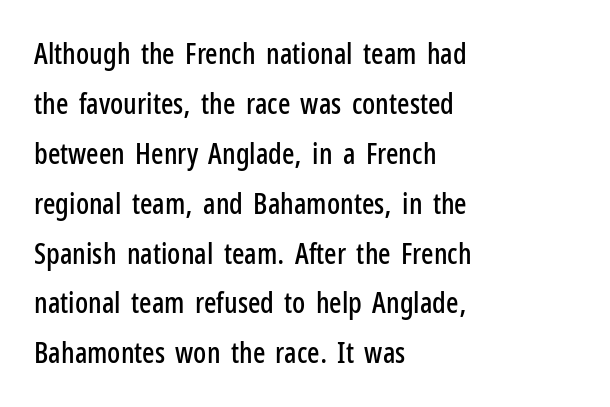
Q: Is the text italic (slanted)? A: No, it is upright.
Q: Is the typeface a serif or a sans-serif typeface? A: Sans-serif.
Q: Is the text underlined? A: No.
Q: How is the paragraph aligned? A: Left-aligned.
Q: Is the spacing between letters normal or unusually wide? A: Normal.
Q: Width (condensed, normal, or wide)? A: Condensed.
Q: Stroke contrast? A: Low.
Q: x-height? A: Medium.
Q: Monospaced? A: No.
